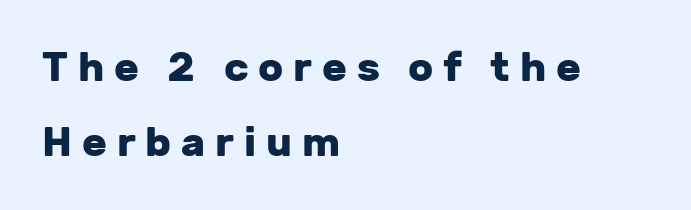
{"serif": "no", "italic": "no", "bold": "yes", "weight": "heavy", "width": "normal", "stroke_contrast": "low", "x_height": "medium", "monospaced": "no", "underline": "no", "align": "left", "line_spacing_ratio": 1.84, "letter_spacing": "wide", "letter_spacing_em": 0.24, "glyph_px": 41}
